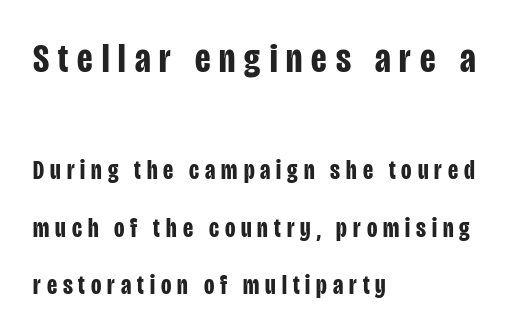
{"serif": "no", "italic": "no", "bold": "yes", "weight": "bold", "width": "condensed", "stroke_contrast": "low", "x_height": "large", "monospaced": "no", "underline": "no", "align": "left", "line_spacing": "loose", "line_spacing_ratio": 2.13, "letter_spacing": "wide", "letter_spacing_em": 0.22, "larger_block": "first", "size_ratio": 1.52, "glyph_px": 41}
